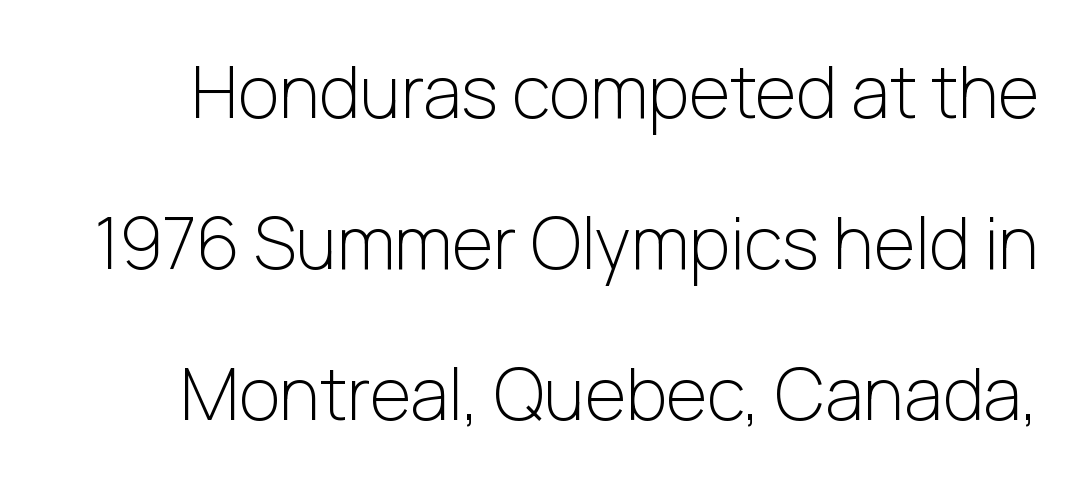
The image shows 71 px light sans-serif type, upright; set loose line spacing (2.13x), normal letter spacing, not underlined; low stroke contrast and a medium x-height.
